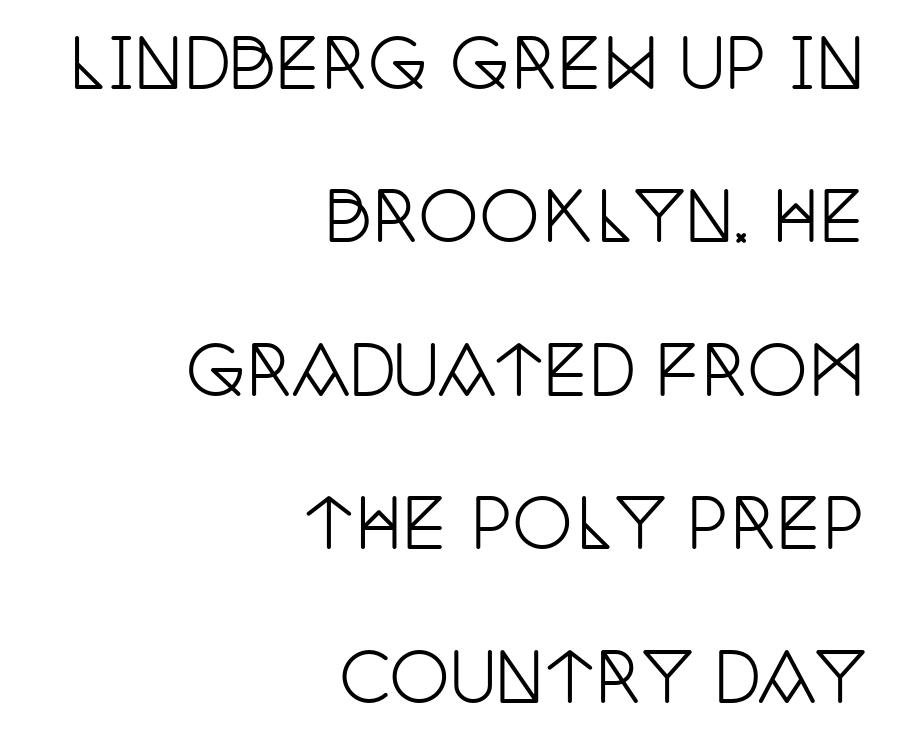
{"serif": "yes", "italic": "no", "width": "condensed", "stroke_contrast": "low", "x_height": "large", "monospaced": "no", "underline": "no", "align": "right", "line_spacing": "loose", "line_spacing_ratio": 2.29, "letter_spacing": "normal", "letter_spacing_em": 0.0, "glyph_px": 67}
